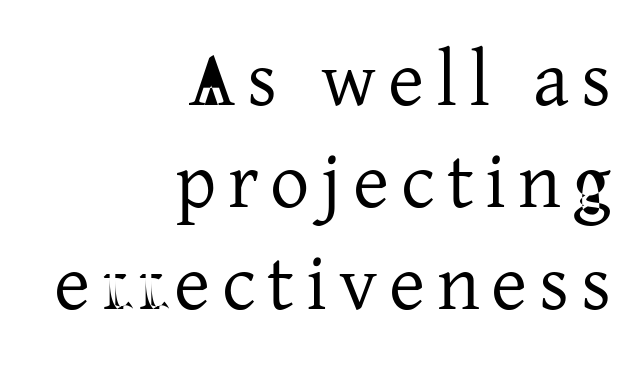
The image shows 78 px serif type, upright; set right-aligned, normal line spacing (1.31x), not underlined; low stroke contrast and a medium x-height.
